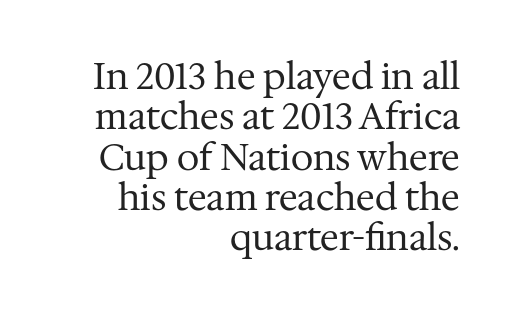
{"serif": "yes", "italic": "no", "bold": "no", "weight": "regular", "width": "normal", "stroke_contrast": "medium", "x_height": "medium", "monospaced": "no", "underline": "no", "align": "right", "line_spacing": "tight", "line_spacing_ratio": 1.12, "letter_spacing": "normal", "letter_spacing_em": 0.0, "glyph_px": 36}
